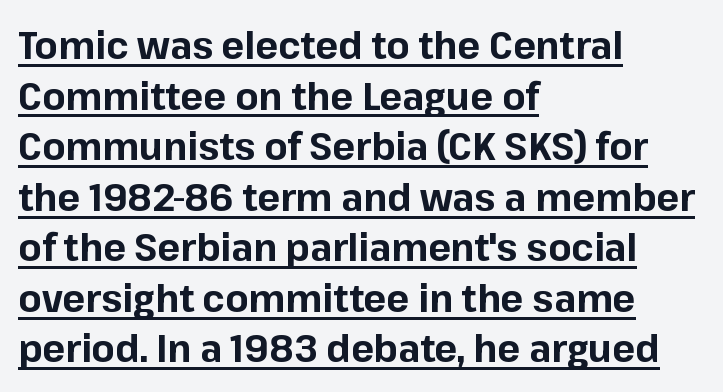
{"serif": "no", "italic": "no", "bold": "yes", "weight": "bold", "width": "normal", "stroke_contrast": "low", "x_height": "medium", "monospaced": "no", "underline": "yes", "align": "left", "line_spacing": "normal", "line_spacing_ratio": 1.33, "letter_spacing": "normal", "letter_spacing_em": 0.0, "glyph_px": 38}
